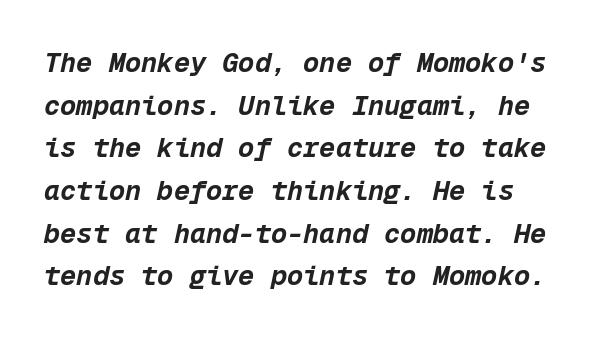
{"italic": "yes", "lean": "right", "slant_degrees": 12, "bold": "yes", "underline": "no", "line_spacing": "normal", "line_spacing_ratio": 1.58, "letter_spacing": "normal", "letter_spacing_em": 0.0, "glyph_px": 27}
